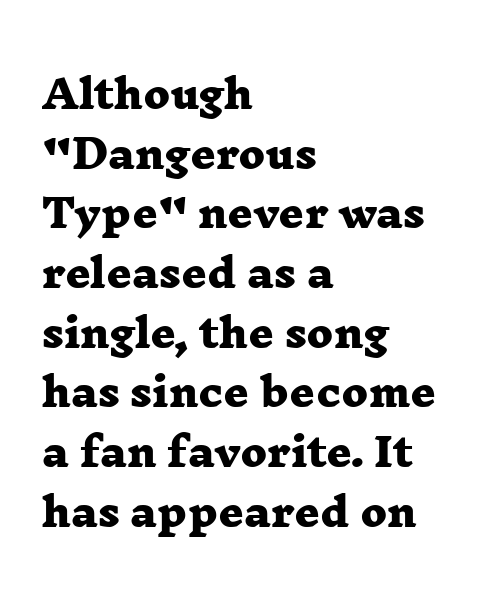
{"serif": "yes", "bold": "yes", "weight": "heavy", "width": "wide", "stroke_contrast": "low", "x_height": "medium", "monospaced": "no", "underline": "no", "align": "left", "line_spacing": "normal", "line_spacing_ratio": 1.53, "letter_spacing": "normal", "letter_spacing_em": 0.0, "glyph_px": 39}
